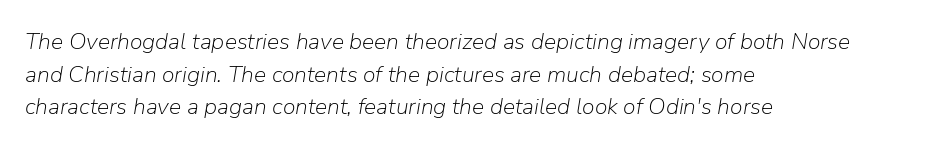
The typography opts for an oblique posture over an upright one. Interline gaps are of average width in this sample. You could call the tracking neutral — neither tight nor loose. The face looks like a standard text weight, possibly lighter. Alignment: flush left. Type without underlining.
